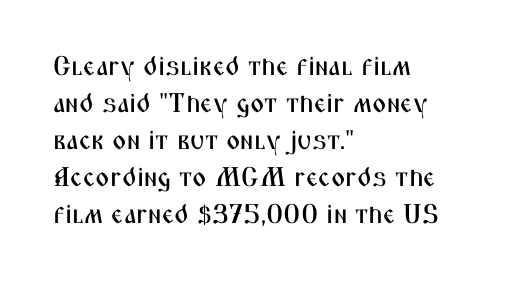
A typesetter would call this zero additional tracking. Notice how descenders clear the ascenders below comfortably — that's standard leading. Ordinary non-slanted type is in use. Letters rest on an invisible, unmarked baseline.
